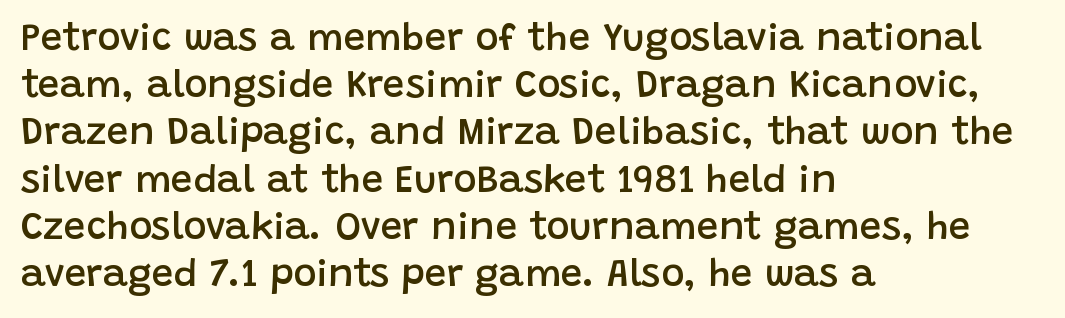
The image shows 39 px semibold sans-serif type, upright; set left-aligned, line spacing 1.21x, normal letter spacing, not underlined; low stroke contrast and a large x-height.
